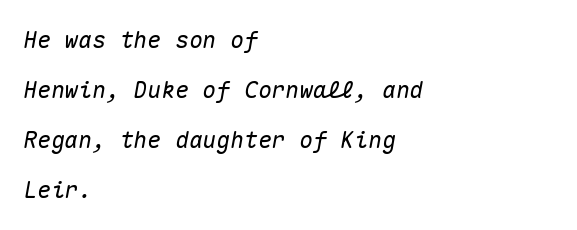
Q: Is the text italic (slanted)? A: Yes, it leans right by about 10 degrees.
Q: Is the text underlined? A: No.
Q: How is the paragraph aligned? A: Left-aligned.
Q: Is the spacing between letters normal or unusually wide? A: Normal.
Q: Is the spacing between lines tight, normal or loose? A: Loose.
